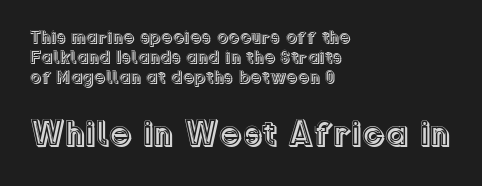
{"italic": "no", "width": "normal", "x_height": "medium", "monospaced": "no", "underline": "no", "align": "left", "line_spacing": "tight", "line_spacing_ratio": 1.12, "letter_spacing": "normal", "letter_spacing_em": 0.0, "larger_block": "second", "size_ratio": 2.0, "glyph_px": 36}
